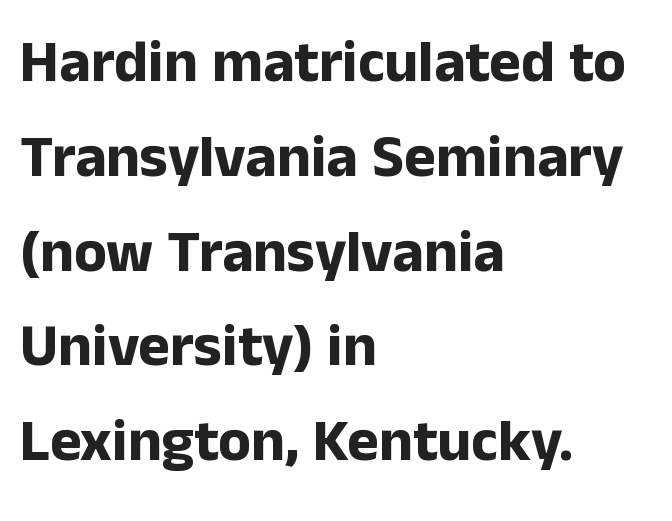
Q: Is the text bold? A: Yes.
Q: Is the text italic (slanted)? A: No, it is upright.
Q: Is the typeface a serif or a sans-serif typeface? A: Sans-serif.
Q: Is the text underlined? A: No.
Q: How is the paragraph aligned? A: Left-aligned.
Q: Is the spacing between letters normal or unusually wide? A: Normal.
Q: Is the spacing between lines tight, normal or loose? A: Normal.
Q: Width (condensed, normal, or wide)? A: Normal.
Q: Stroke contrast? A: Low.
Q: x-height? A: Medium.
Q: Monospaced? A: No.
